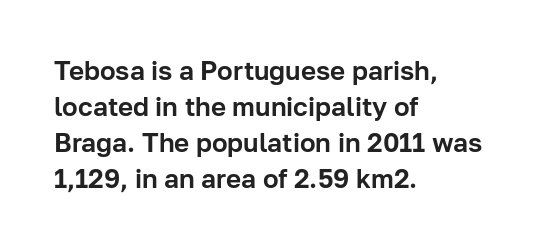
Q: Is the text italic (slanted)? A: No, it is upright.
Q: Is the text underlined? A: No.
Q: How is the paragraph aligned? A: Left-aligned.
Q: Is the spacing between letters normal or unusually wide? A: Normal.
Q: Is the spacing between lines tight, normal or loose? A: Normal.
